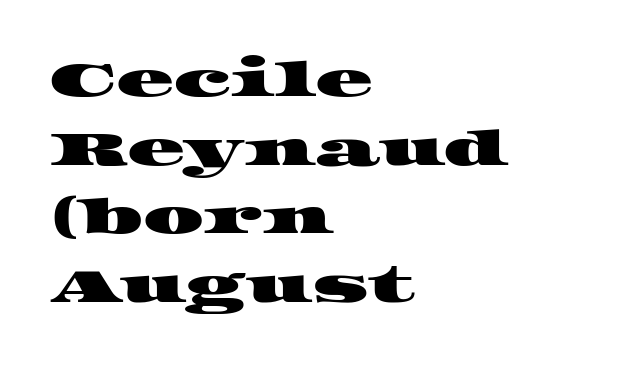
The paragraph shown leans on its left margin. Varying glyph widths throughout — classic text-font behaviour. To sum up the face: it has serifs. Here the glyphs are tracked normally, forming tight word shapes. Honestly, there is no underline to notice here at all.
